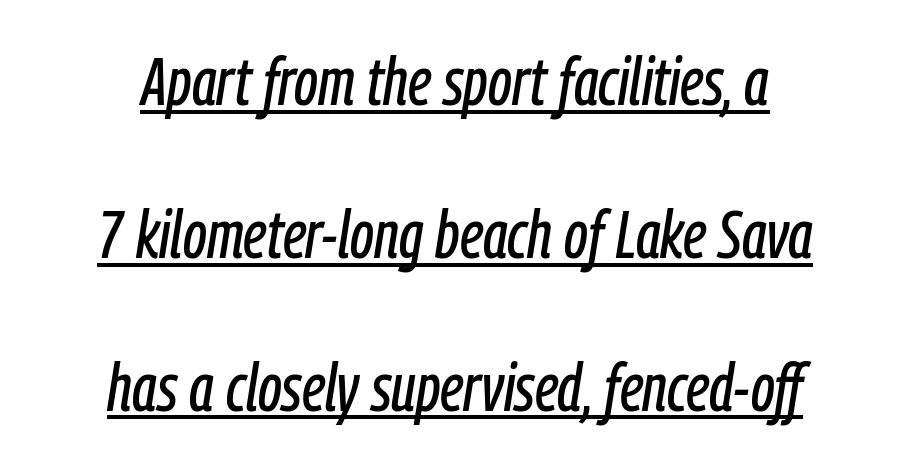
The image shows 67 px condensed type, italic (leaning right); set centered, loose line spacing (2.28x), normal letter spacing, underlined; low stroke contrast and a medium x-height.
